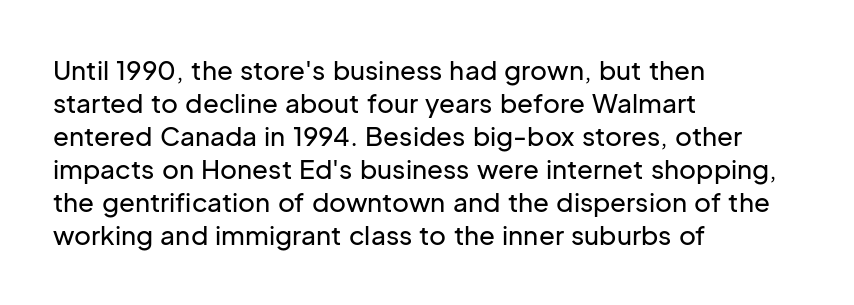
Q: Is the text italic (slanted)? A: No, it is upright.
Q: Is the text underlined? A: No.
Q: How is the paragraph aligned? A: Left-aligned.
Q: Is the spacing between letters normal or unusually wide? A: Normal.
Q: Is the spacing between lines tight, normal or loose? A: Normal.
